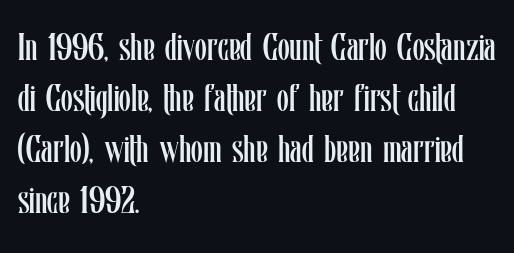
Q: Is the text bold? A: No.
Q: Is the text italic (slanted)? A: No, it is upright.
Q: Is the text underlined? A: No.
Q: How is the paragraph aligned? A: Left-aligned.
Q: Is the spacing between letters normal or unusually wide? A: Normal.
Q: Is the spacing between lines tight, normal or loose? A: Normal.
Q: Width (condensed, normal, or wide)? A: Condensed.
Q: Stroke contrast? A: Low.
Q: x-height? A: Medium.
Q: Monospaced? A: No.
